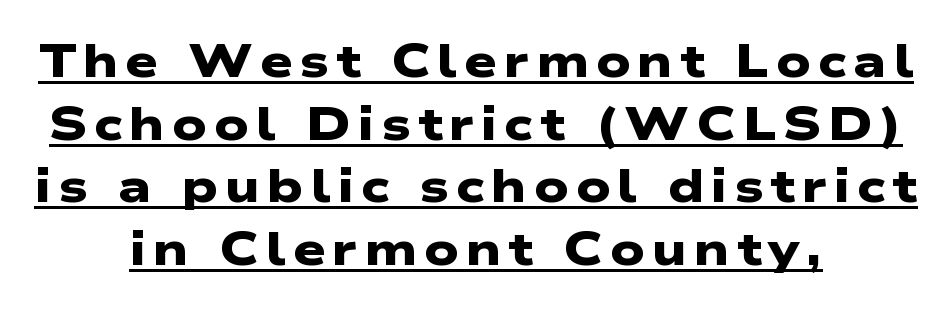
The image shows 46 px heavy, wide sans-serif type; set centered, normal line spacing (1.36x), underlined; low stroke contrast and a medium x-height.
